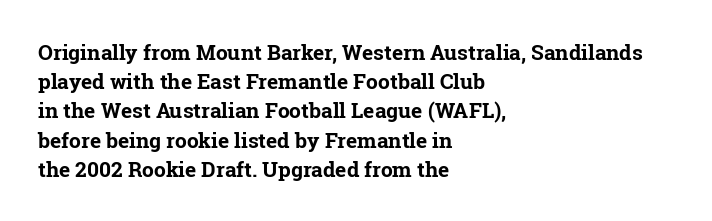
When letters stand straight like this, we call the style roman or upright. Line starts are locked; line ends wander. Quick note: underline off. Words appear dense and cohesive because spacing is normal. A normal amount of white space separates one row of letters from the next.
